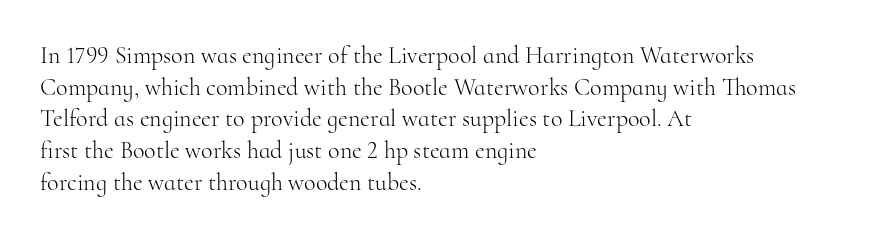
The image shows 24 px text type, upright; set left-aligned, normal line spacing (1.32x), normal letter spacing, not underlined.
